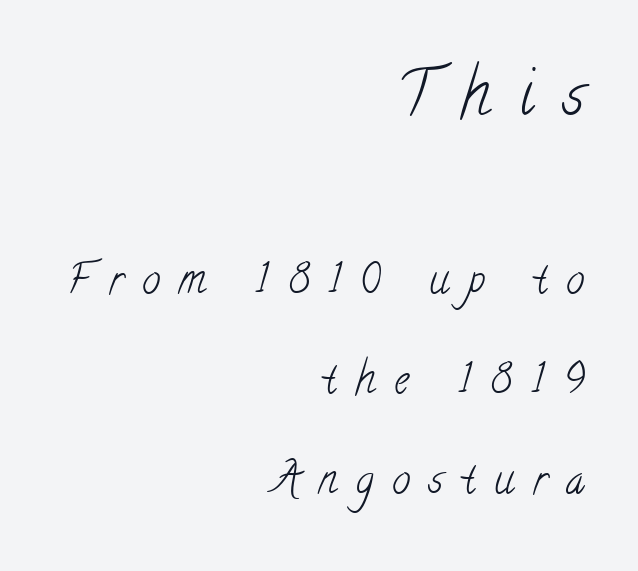
{"bold": "no", "weight": "light", "width": "condensed", "stroke_contrast": "low", "x_height": "small", "monospaced": "no", "underline": "no", "align": "right", "line_spacing": "loose", "line_spacing_ratio": 2.44, "letter_spacing": "wide", "letter_spacing_em": 0.46, "larger_block": "first", "size_ratio": 1.49, "glyph_px": 61}
